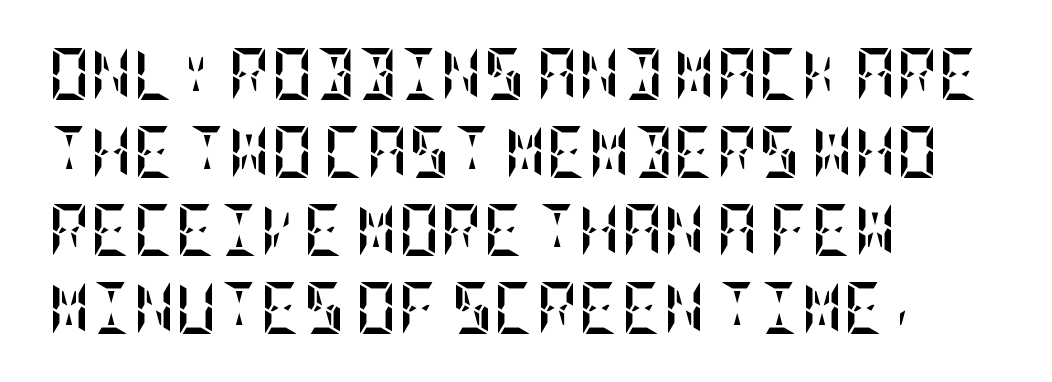
The image shows 52 px semibold, condensed type, upright; set left-aligned, normal line spacing (1.5x), normal letter spacing, not underlined; low stroke contrast and a large x-height.
